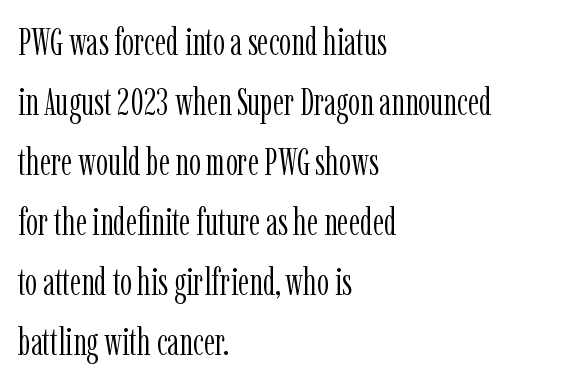
The image shows 38 px light, condensed serif type, upright; set left-aligned, normal line spacing (1.58x), normal letter spacing, not underlined; low stroke contrast and a medium x-height.
